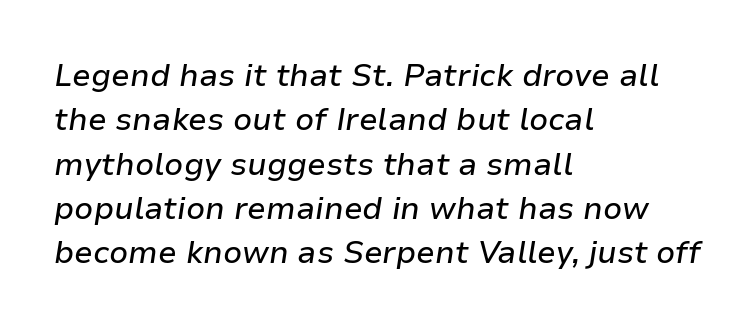
The image shows 31 px text type, italic (leaning right); set left-aligned, normal line spacing (1.43x), normal letter spacing, not underlined; low stroke contrast and a medium x-height.
